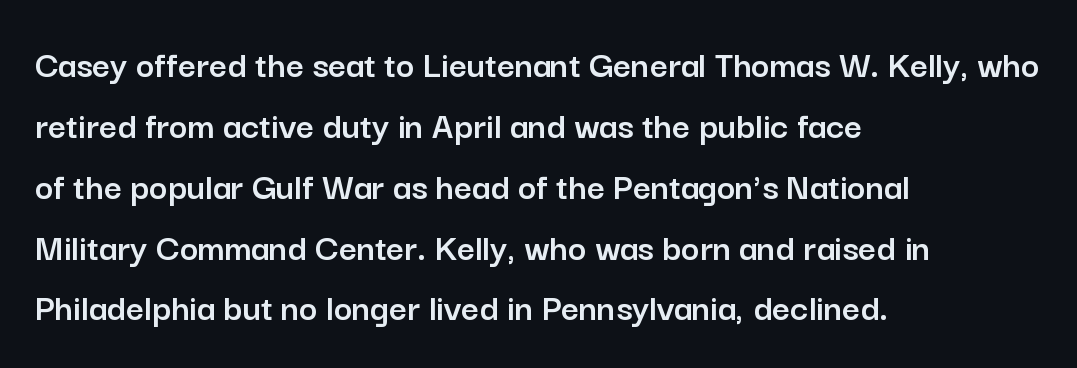
The image shows 39 px sans-serif type, upright; set left-aligned, normal line spacing (1.56x), normal letter spacing, not underlined; low stroke contrast and a medium x-height.
